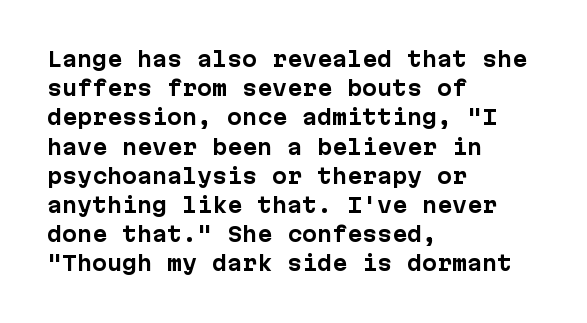
{"italic": "no", "bold": "yes", "underline": "no", "align": "left", "line_spacing": "normal", "line_spacing_ratio": 1.46, "letter_spacing": "normal", "letter_spacing_em": 0.0, "glyph_px": 20}
